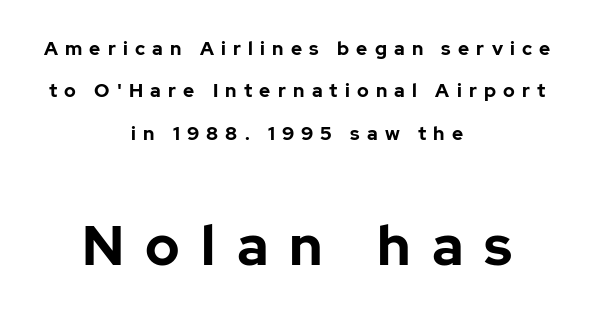
Q: Is the text bold? A: Yes.
Q: Is the text italic (slanted)? A: No, it is upright.
Q: Is the typeface a serif or a sans-serif typeface? A: Sans-serif.
Q: Is the text underlined? A: No.
Q: How is the paragraph aligned? A: Centered.
Q: Is the spacing between letters normal or unusually wide? A: Unusually wide.
Q: Is the spacing between lines tight, normal or loose? A: Loose.
Q: Which block of text is set in a larger size, the first (top) or the second (bottom)? A: The second (bottom) one.
Q: Width (condensed, normal, or wide)? A: Normal.
Q: Stroke contrast? A: Low.
Q: x-height? A: Medium.
Q: Monospaced? A: No.
